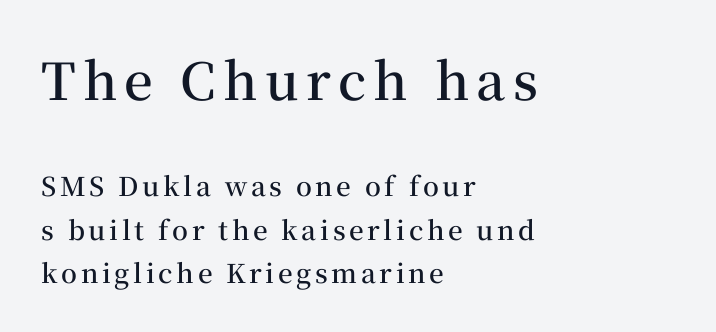
Stems and bowls a touch heavier than normal — semibold. A typesetter would mark this as roman, not italic. The rendering shows small feet on the letterforms — a serif design. Check under the words: just untouched page. Note: larger setting up top, smaller setting below.
